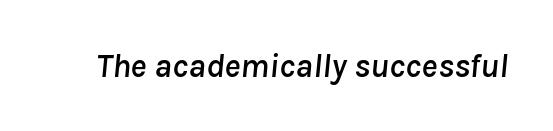
The image shows 34 px text type, italic (leaning right); set normal letter spacing, not underlined; low stroke contrast and a medium x-height.
